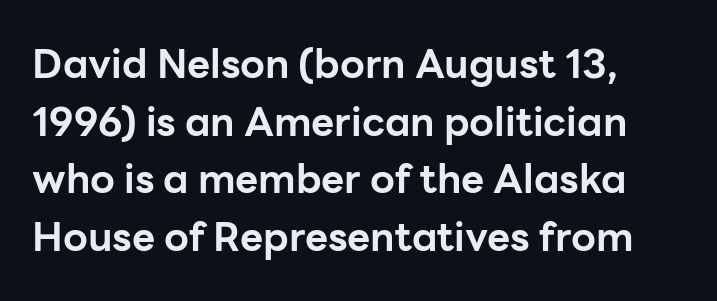
{"serif": "no", "italic": "no", "bold": "yes", "weight": "bold", "width": "normal", "stroke_contrast": "low", "x_height": "medium", "monospaced": "no", "underline": "no", "align": "left", "line_spacing": "normal", "line_spacing_ratio": 1.44, "letter_spacing": "normal", "letter_spacing_em": 0.0, "glyph_px": 40}
